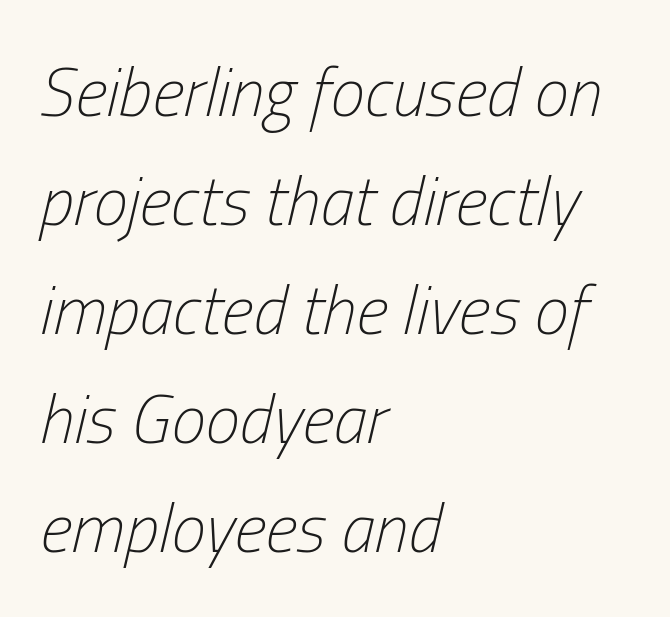
{"italic": "yes", "lean": "right", "slant_degrees": 13, "bold": "no", "weight": "light", "width": "condensed", "stroke_contrast": "low", "x_height": "medium", "monospaced": "no", "underline": "no", "align": "left", "line_spacing": "normal", "line_spacing_ratio": 1.58, "letter_spacing": "normal", "letter_spacing_em": 0.0, "glyph_px": 69}
